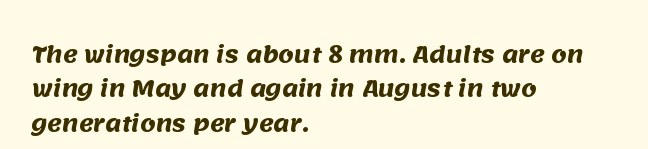
The space directly below the letters is spotless. Visually the block forms a straight wall on the left and a jagged coastline on the right. Inter-character spacing is left at the font's built-in metrics. Heavy, bold letterforms. Regular leading.
